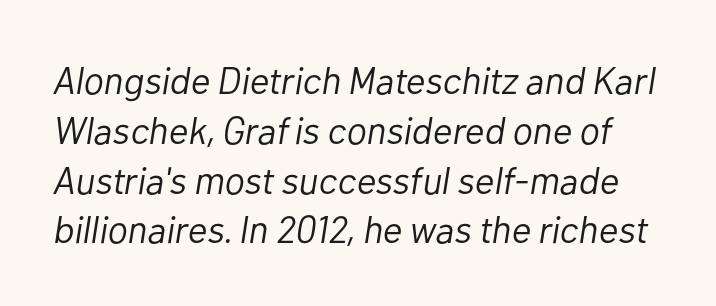
The image shows 38 px light type, italic (leaning right); set normal line spacing (1.31x), normal letter spacing, not underlined; low stroke contrast and a medium x-height.
